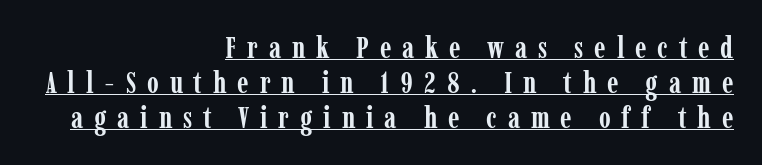
The image shows 30 px semibold, condensed serif type, upright; set right-aligned, line spacing 1.16x, unusually wide letter spacing (+0.36 em), underlined; low stroke contrast and a medium x-height.
